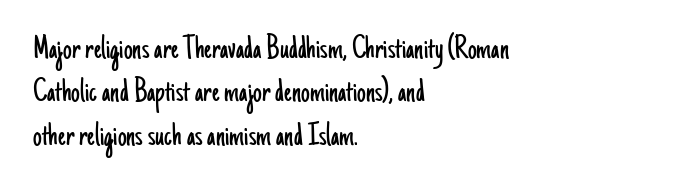
Character widths vary here, with narrow letters taking less room than wide ones. A bare baseline throughout the passage. Does extra space separate the letters? No, they use regular spacing. Each line starts at the same left margin while the right side varies.
